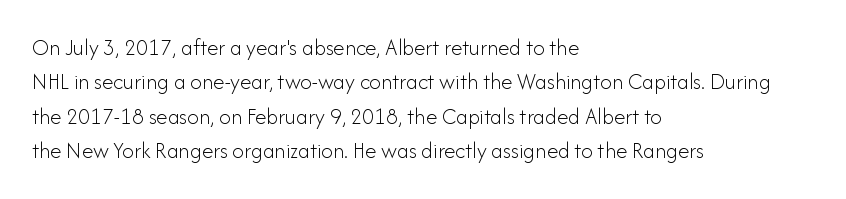
Observe the ordinary spacing: letters are neighbours, not strangers. Only glyphs here, with clear space below each row. Honestly, the row spacing looks completely unremarkable. No letter is thick-stroked: the sample isn't bold.
